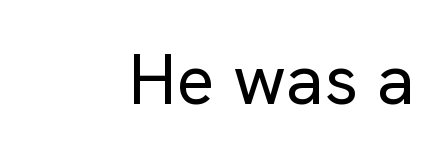
Q: Is the text bold? A: No.
Q: Is the text italic (slanted)? A: No, it is upright.
Q: Is the typeface a serif or a sans-serif typeface? A: Sans-serif.
Q: Is the text underlined? A: No.
Q: Is the spacing between letters normal or unusually wide? A: Normal.
Q: Width (condensed, normal, or wide)? A: Normal.
Q: Stroke contrast? A: Low.
Q: x-height? A: Medium.
Q: Monospaced? A: No.
